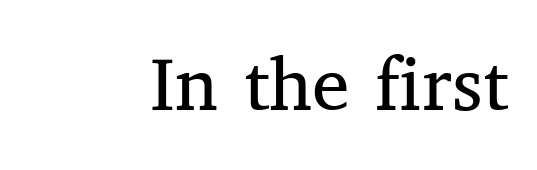
In terms of letterspacing, this is plain default setting. Each letter keeps its own natural width here, so spacing adapts to shape. The space directly below the letters is spotless. Leftover space on each line is placed entirely before the opening word.
